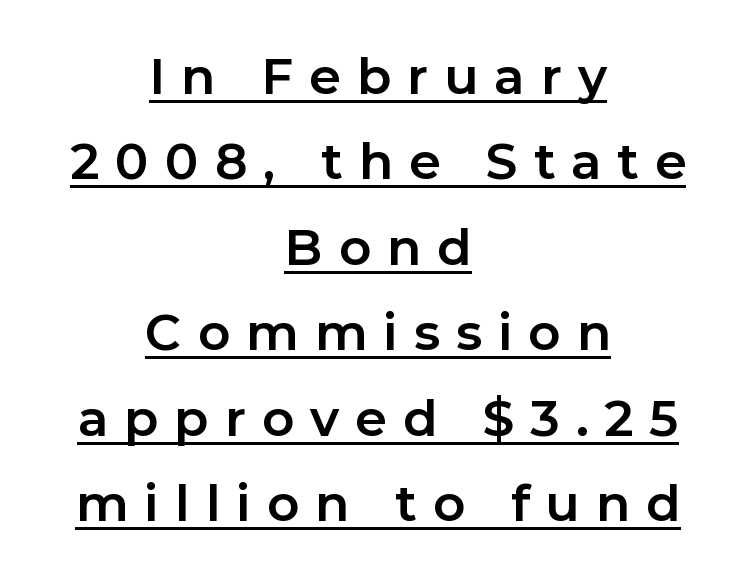
Q: Is the text bold? A: Yes.
Q: Is the text italic (slanted)? A: No, it is upright.
Q: Is the typeface a serif or a sans-serif typeface? A: Sans-serif.
Q: Is the text underlined? A: Yes.
Q: How is the paragraph aligned? A: Centered.
Q: Is the spacing between letters normal or unusually wide? A: Unusually wide.
Q: Width (condensed, normal, or wide)? A: Normal.
Q: Stroke contrast? A: Low.
Q: x-height? A: Medium.
Q: Monospaced? A: No.
